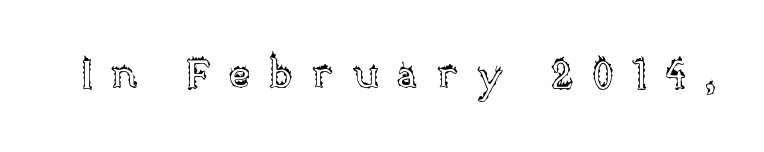
The letterforms stand isolated, each surrounded by extra space. The letters stand upright; this is a roman face. A clean baseline with only descenders dipping below it. Is this a fixed-width face? No — the glyphs have proportional, varying widths.
